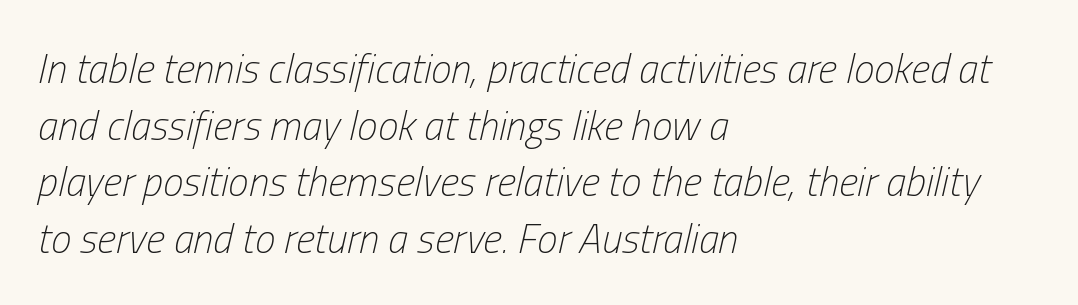
Q: Is the text bold? A: No.
Q: Is the text italic (slanted)? A: Yes, it leans right by about 13 degrees.
Q: Is the text underlined? A: No.
Q: How is the paragraph aligned? A: Left-aligned.
Q: Is the spacing between letters normal or unusually wide? A: Normal.
Q: Is the spacing between lines tight, normal or loose? A: Normal.
Q: Width (condensed, normal, or wide)? A: Condensed.
Q: Stroke contrast? A: Low.
Q: x-height? A: Medium.
Q: Monospaced? A: No.
